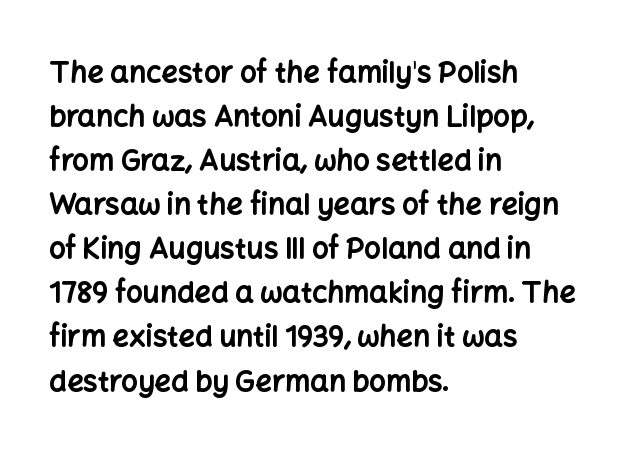
Q: Is the text bold? A: Yes.
Q: Is the text italic (slanted)? A: No, it is upright.
Q: Is the typeface a serif or a sans-serif typeface? A: Sans-serif.
Q: Is the text underlined? A: No.
Q: How is the paragraph aligned? A: Left-aligned.
Q: Is the spacing between letters normal or unusually wide? A: Normal.
Q: Is the spacing between lines tight, normal or loose? A: Normal.
Q: Width (condensed, normal, or wide)? A: Normal.
Q: Stroke contrast? A: Low.
Q: x-height? A: Medium.
Q: Monospaced? A: No.
